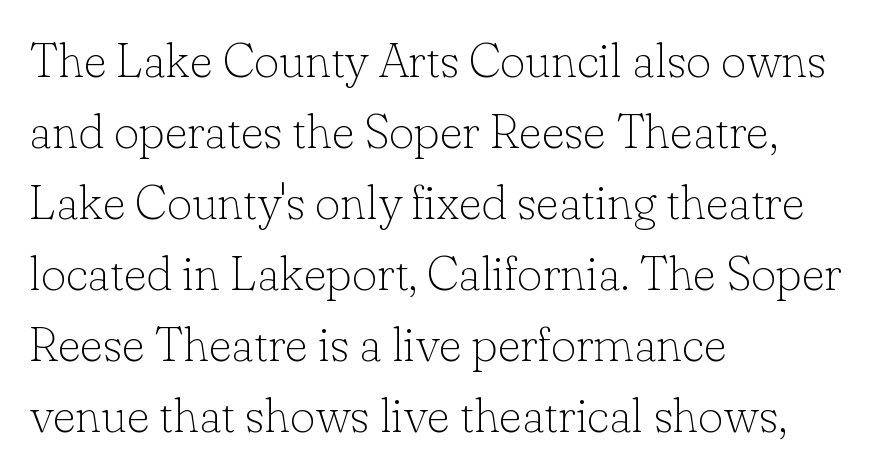
The image shows 49 px thin serif type, upright; set left-aligned, normal line spacing (1.45x), normal letter spacing, not underlined; low stroke contrast and a small x-height.
